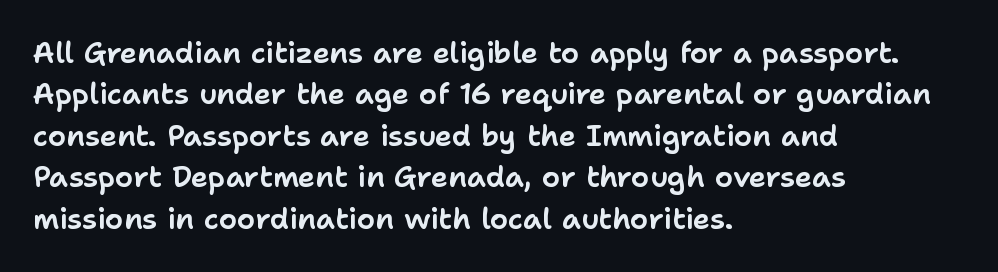
{"serif": "no", "italic": "no", "width": "normal", "stroke_contrast": "low", "x_height": "medium", "monospaced": "no", "underline": "no", "align": "left", "line_spacing": "normal", "line_spacing_ratio": 1.43, "letter_spacing": "normal", "letter_spacing_em": 0.0, "glyph_px": 29}
